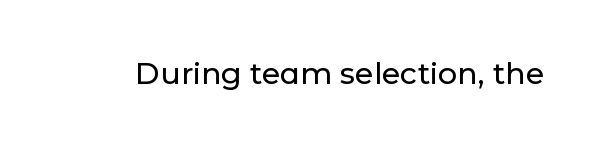
Rendered with straight, roman letterforms. Clear beneath every line of the passage. Short note: letters normally spaced. The letters advance in unequal steps, a hallmark of proportional type.
